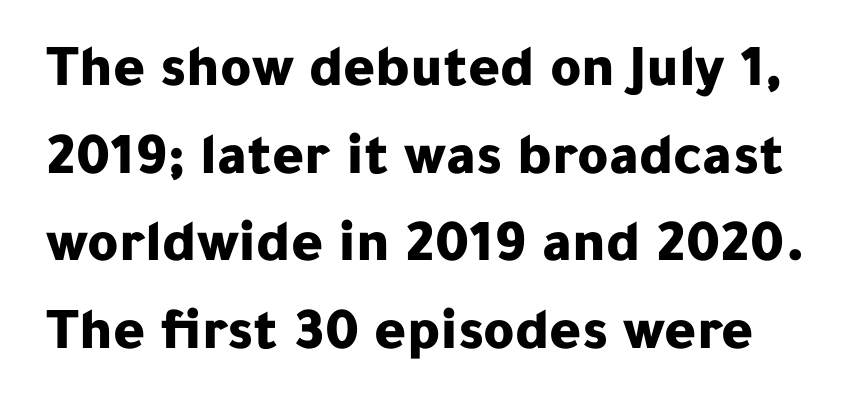
Q: Is the text bold? A: Yes.
Q: Is the text italic (slanted)? A: No, it is upright.
Q: Is the typeface a serif or a sans-serif typeface? A: Sans-serif.
Q: Is the text underlined? A: No.
Q: Is the spacing between letters normal or unusually wide? A: Normal.
Q: Is the spacing between lines tight, normal or loose? A: Normal.
Q: Width (condensed, normal, or wide)? A: Normal.
Q: Stroke contrast? A: Low.
Q: x-height? A: Medium.
Q: Monospaced? A: No.
